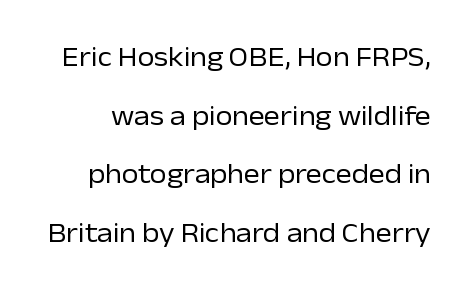
The image shows 27 px text type, upright; set loose line spacing (2.17x), normal letter spacing, not underlined.
